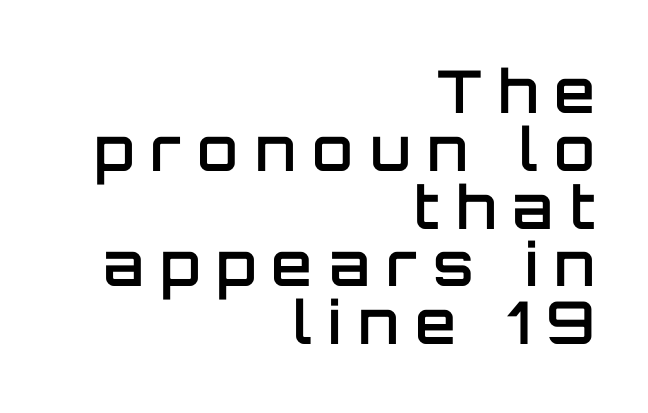
{"serif": "no", "italic": "no", "bold": "semi", "weight": "semibold", "width": "normal", "stroke_contrast": "low", "x_height": "large", "monospaced": "no", "underline": "no", "align": "right", "line_spacing": "tight", "line_spacing_ratio": 0.98, "letter_spacing": "wide", "letter_spacing_em": 0.28, "glyph_px": 59}
